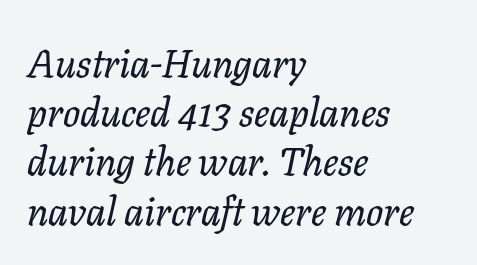
{"serif": "yes", "italic": "yes", "lean": "right", "slant_degrees": 11, "width": "normal", "stroke_contrast": "low", "x_height": "medium", "monospaced": "no", "underline": "no", "align": "left", "line_spacing_ratio": 1.23, "letter_spacing": "normal", "letter_spacing_em": 0.0, "glyph_px": 40}
